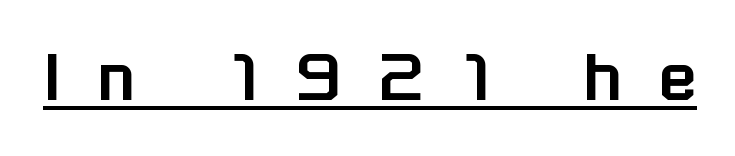
{"serif": "no", "italic": "no", "width": "normal", "stroke_contrast": "low", "x_height": "medium", "monospaced": "no", "underline": "yes", "letter_spacing": "wide", "letter_spacing_em": 0.47, "glyph_px": 78}
